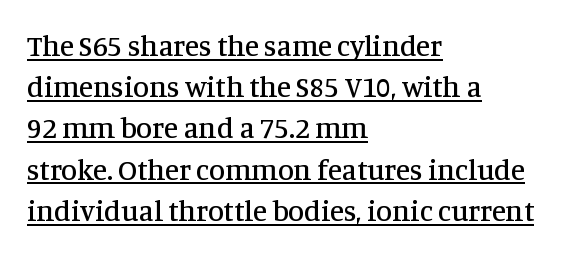
Q: Is the text italic (slanted)? A: No, it is upright.
Q: Is the typeface a serif or a sans-serif typeface? A: Serif.
Q: Is the text underlined? A: Yes.
Q: How is the paragraph aligned? A: Left-aligned.
Q: Is the spacing between letters normal or unusually wide? A: Normal.
Q: Is the spacing between lines tight, normal or loose? A: Normal.
Q: Width (condensed, normal, or wide)? A: Normal.
Q: Stroke contrast? A: Medium.
Q: x-height? A: Large.
Q: Monospaced? A: No.
